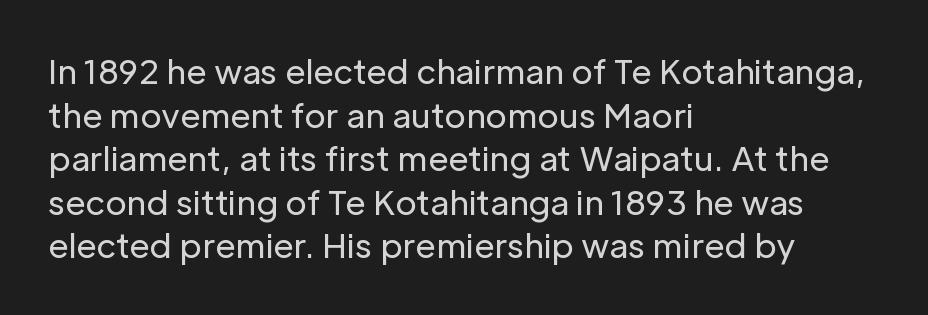
Q: Is the text bold? A: No.
Q: Is the text italic (slanted)? A: No, it is upright.
Q: Is the typeface a serif or a sans-serif typeface? A: Sans-serif.
Q: Is the text underlined? A: No.
Q: How is the paragraph aligned? A: Left-aligned.
Q: Is the spacing between letters normal or unusually wide? A: Normal.
Q: Is the spacing between lines tight, normal or loose? A: Normal.
Q: Width (condensed, normal, or wide)? A: Normal.
Q: Stroke contrast? A: Low.
Q: x-height? A: Medium.
Q: Monospaced? A: No.
